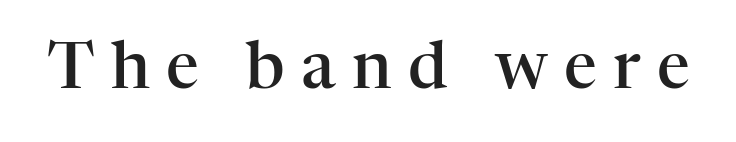
{"serif": "yes", "italic": "no", "bold": "semi", "weight": "semibold", "width": "normal", "stroke_contrast": "high", "x_height": "medium", "monospaced": "no", "underline": "no", "letter_spacing": "wide", "letter_spacing_em": 0.25, "glyph_px": 65}
